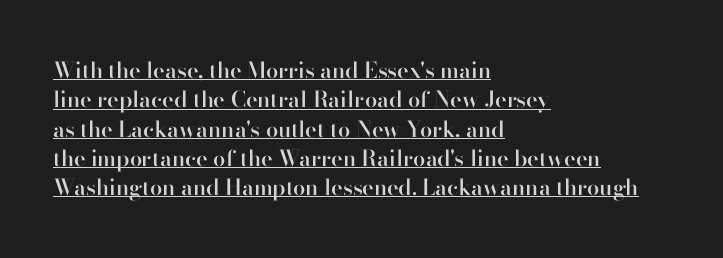
Tracking value appears to be zero — textbook default spacing. The letters stand straight up with perfectly vertical stems. Set as a demibold, roughly 600 on the weight scale. The words here are underlined.
